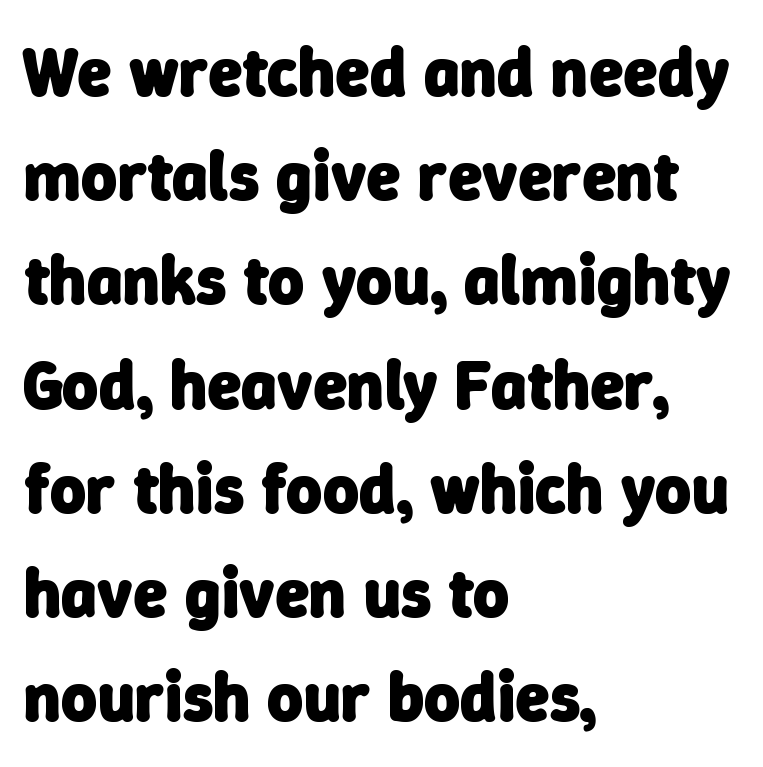
Underline: absent. Summary of vertical rhythm: regular, with standard interline spacing. Is the block centered? No — it sits flush against the left margin. Nothing sits at the stroke ends, so this counts as sans-serif. The letters advance in unequal steps, a hallmark of proportional type. Short note: letters normally spaced.
